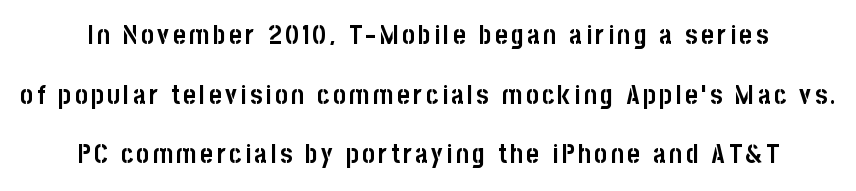
Typographic density is high because the face is bold. Ascenders rise straight up at ninety degrees. The rendering uses a large line-height, opening up the rows. The baseline area is clear.
